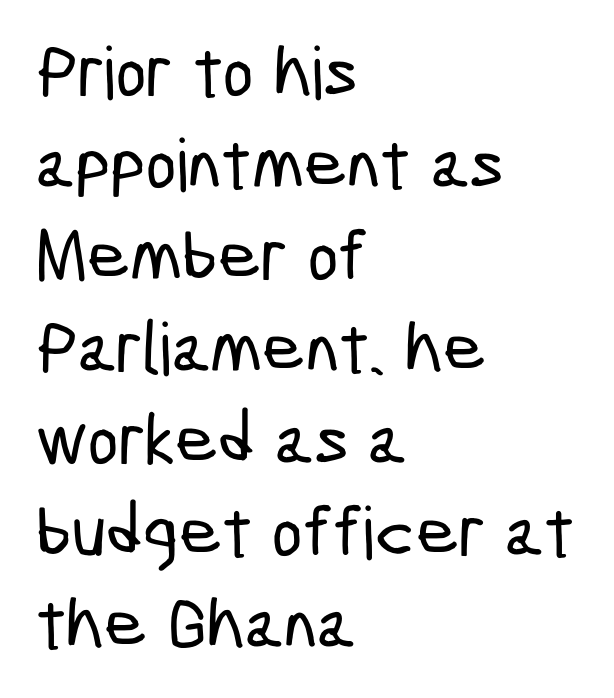
{"serif": "no", "width": "condensed", "stroke_contrast": "low", "x_height": "medium", "monospaced": "no", "underline": "no", "align": "left", "line_spacing": "normal", "line_spacing_ratio": 1.26, "letter_spacing": "normal", "letter_spacing_em": 0.0, "glyph_px": 73}
